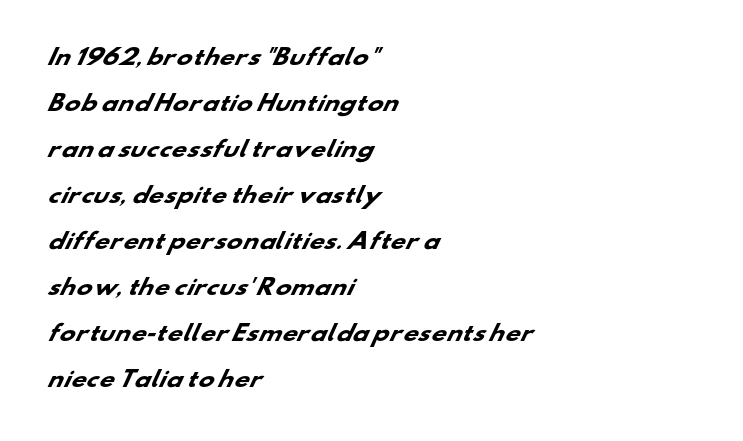
The image shows 21 px bold type; set left-aligned, loose line spacing (2.19x), normal letter spacing, not underlined.
